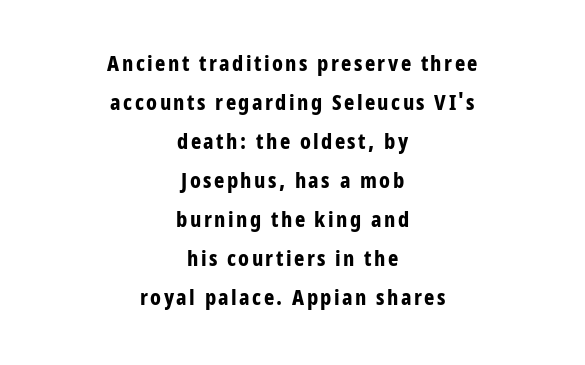
Q: Is the text bold? A: Yes.
Q: Is the text italic (slanted)? A: No, it is upright.
Q: Is the text underlined? A: No.
Q: How is the paragraph aligned? A: Centered.
